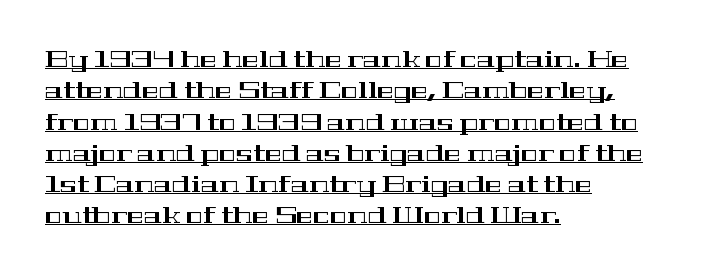
{"italic": "no", "underline": "yes", "align": "left", "line_spacing": "normal", "line_spacing_ratio": 1.36, "letter_spacing": "normal", "letter_spacing_em": 0.0, "glyph_px": 23}
